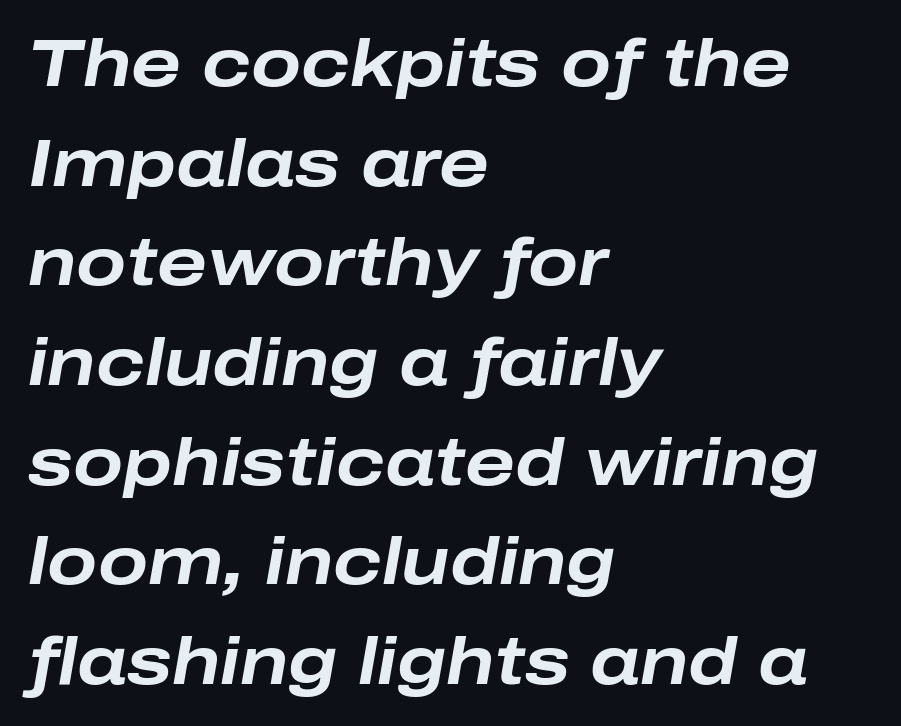
Q: Is the text bold? A: Yes.
Q: Is the text italic (slanted)? A: Yes, it leans right by about 10 degrees.
Q: Is the text underlined? A: No.
Q: How is the paragraph aligned? A: Left-aligned.
Q: Is the spacing between letters normal or unusually wide? A: Normal.
Q: Is the spacing between lines tight, normal or loose? A: Normal.
Q: Width (condensed, normal, or wide)? A: Wide.
Q: Stroke contrast? A: Low.
Q: x-height? A: Medium.
Q: Monospaced? A: No.
